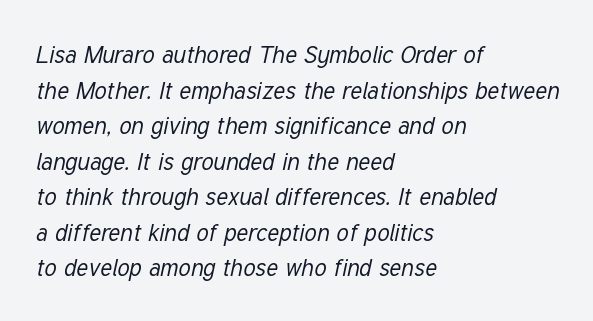
Q: Is the text bold? A: No.
Q: Is the text italic (slanted)? A: Yes, it leans right by about 12 degrees.
Q: Is the text underlined? A: No.
Q: How is the paragraph aligned? A: Left-aligned.
Q: Is the spacing between letters normal or unusually wide? A: Normal.
Q: Is the spacing between lines tight, normal or loose? A: Normal.
